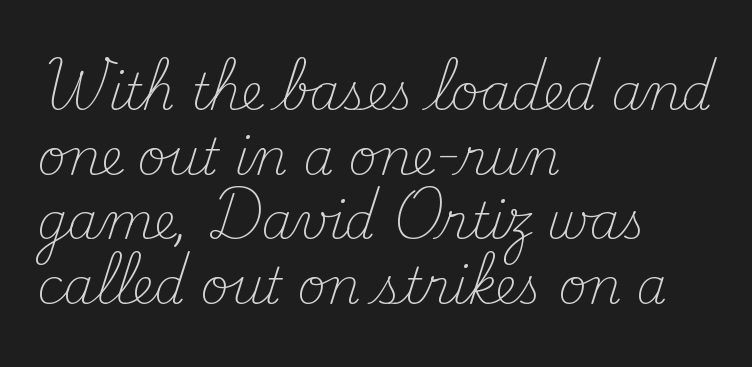
The image shows 49 px light serif type; set left-aligned, normal line spacing (1.32x), normal letter spacing, not underlined; medium stroke contrast and a small x-height.
